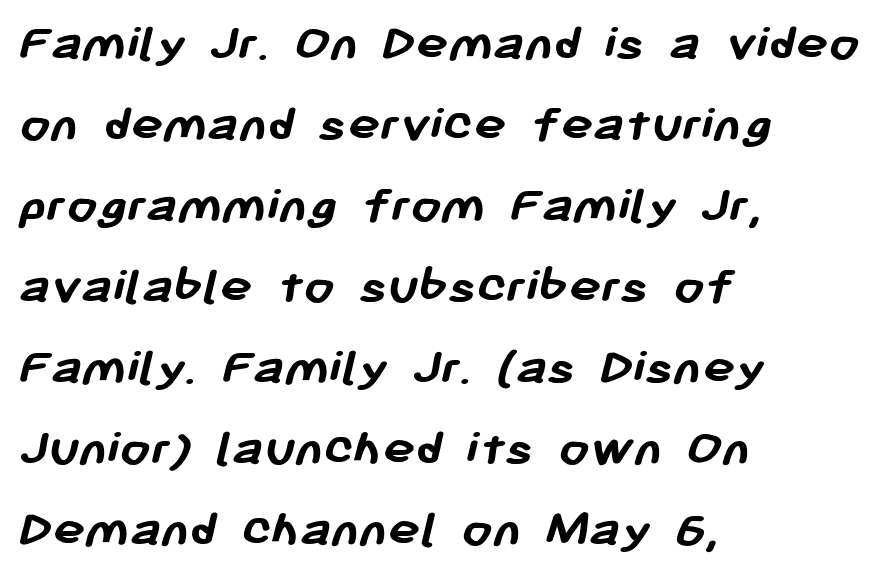
The image shows 54 px semibold sans-serif type; set left-aligned, normal line spacing (1.5x), normal letter spacing, not underlined; low stroke contrast and a medium x-height.
